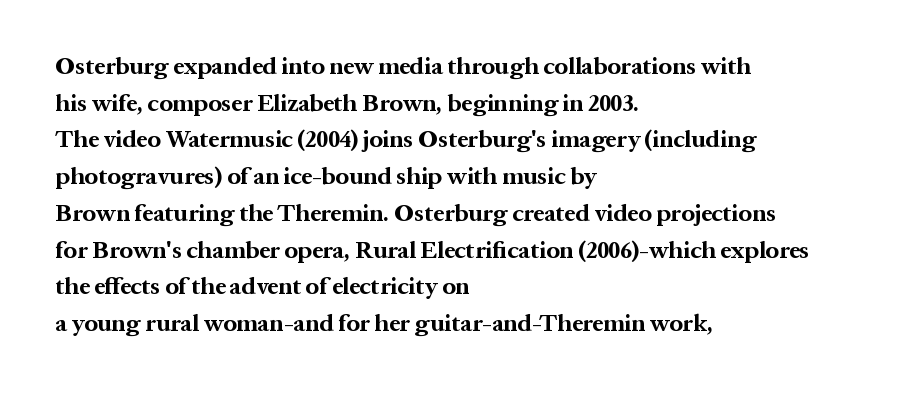
{"italic": "no", "bold": "yes", "underline": "no", "align": "left", "line_spacing": "normal", "line_spacing_ratio": 1.53, "letter_spacing": "normal", "letter_spacing_em": 0.0, "glyph_px": 24}
